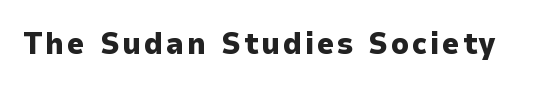
{"serif": "no", "italic": "no", "bold": "yes", "weight": "heavy", "width": "normal", "stroke_contrast": "low", "x_height": "medium", "monospaced": "no", "underline": "no", "glyph_px": 30}
